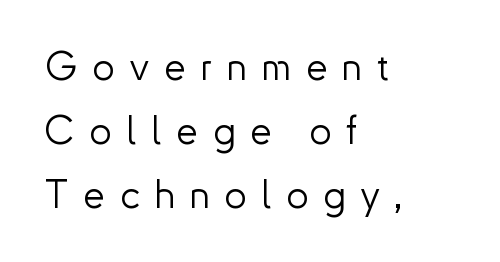
The image shows 39 px light sans-serif type, upright; set left-aligned, normal line spacing (1.64x), unusually wide letter spacing (+0.38 em), not underlined; low stroke contrast and a small x-height.
